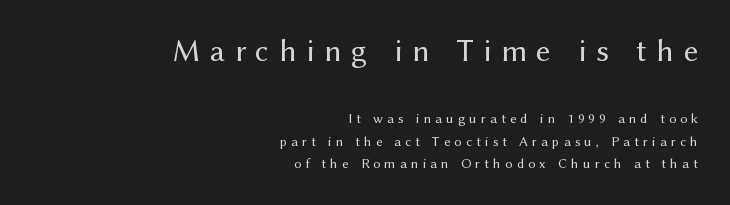
Q: Is the text bold? A: No.
Q: Is the text italic (slanted)? A: No, it is upright.
Q: Is the typeface a serif or a sans-serif typeface? A: Sans-serif.
Q: Is the text underlined? A: No.
Q: How is the paragraph aligned? A: Right-aligned.
Q: Is the spacing between letters normal or unusually wide? A: Unusually wide.
Q: Is the spacing between lines tight, normal or loose? A: Normal.
Q: Which block of text is set in a larger size, the first (top) or the second (bottom)? A: The first (top) one.
Q: Width (condensed, normal, or wide)? A: Normal.
Q: Stroke contrast? A: Medium.
Q: x-height? A: Medium.
Q: Monospaced? A: No.
